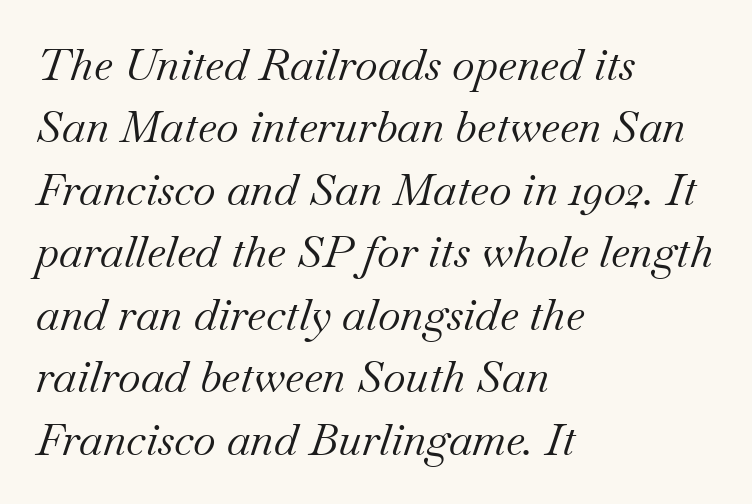
{"serif": "yes", "italic": "yes", "lean": "right", "slant_degrees": 18, "bold": "no", "weight": "regular", "width": "normal", "stroke_contrast": "medium", "x_height": "small", "monospaced": "no", "underline": "no", "align": "left", "line_spacing": "normal", "line_spacing_ratio": 1.42, "letter_spacing": "normal", "letter_spacing_em": 0.0, "glyph_px": 44}
